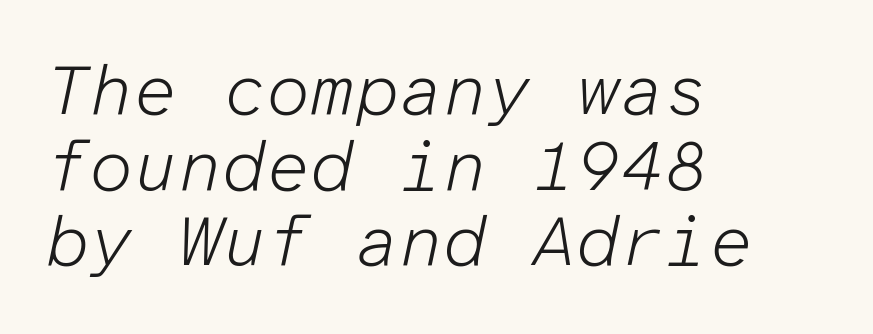
The image shows 70 px light type, italic (leaning right), monospaced; set left-aligned, tight line spacing (1.08x), normal letter spacing, not underlined; low stroke contrast and a medium x-height.
